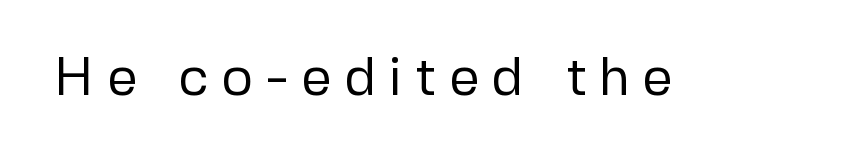
Unmarked baselines from the first word to the last. Is this a heavy cut? Hardly; it is regular or lighter. What stands out about the letter spacing? Its width — letters are far apart. Do the characters align in a grid? No, the font is proportional.
